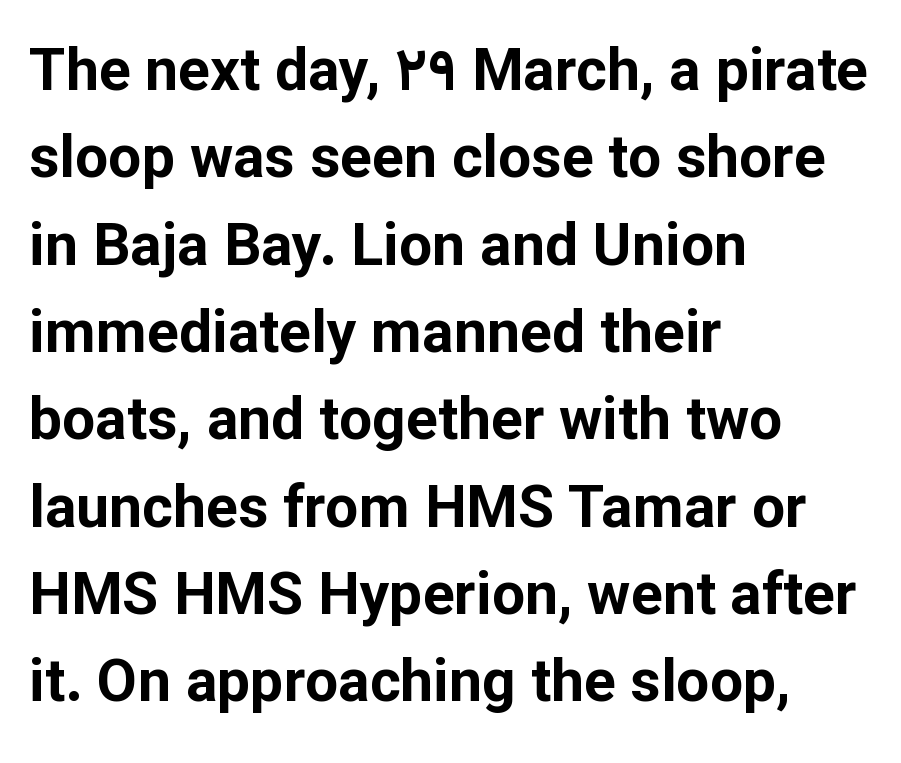
The image shows 59 px bold sans-serif type, upright; set left-aligned, normal line spacing (1.48x), normal letter spacing, not underlined; low stroke contrast and a medium x-height.
